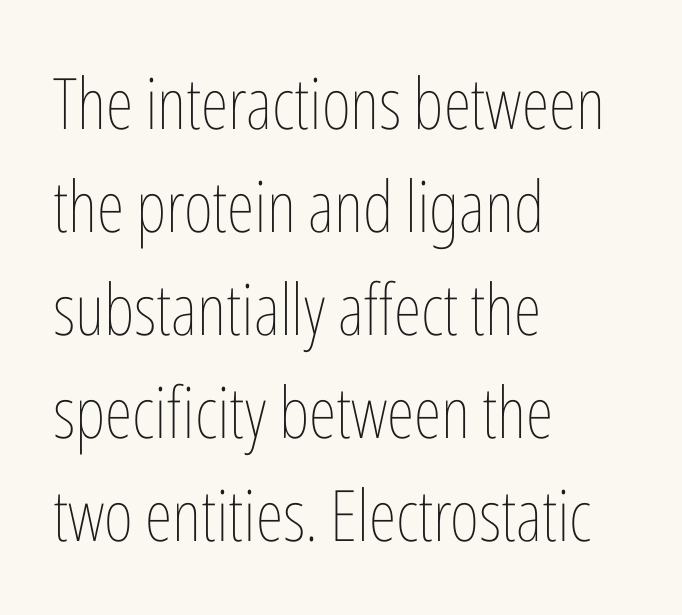
The image shows 71 px thin, condensed type, upright; set left-aligned, normal line spacing (1.45x), normal letter spacing, not underlined; low stroke contrast and a medium x-height.
